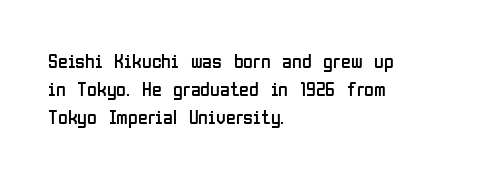
A roman cut, with each character standing at attention. Compared with a centered layout, this one pins lines to the left instead. Evenly set lines give the paragraph a standard silhouette. Heft: none added — not bold. The baseline area is clear.
